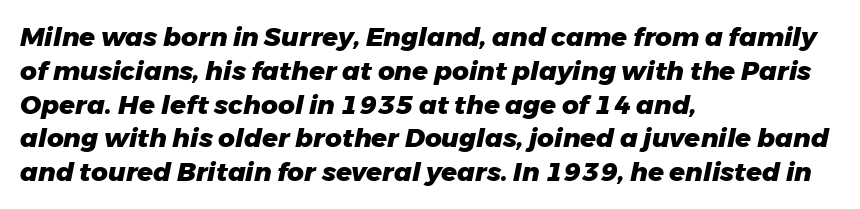
Q: Is the text bold? A: Yes.
Q: Is the text italic (slanted)? A: Yes, it leans right by about 11 degrees.
Q: Is the text underlined? A: No.
Q: How is the paragraph aligned? A: Left-aligned.
Q: Is the spacing between letters normal or unusually wide? A: Normal.
Q: Is the spacing between lines tight, normal or loose? A: Normal.
